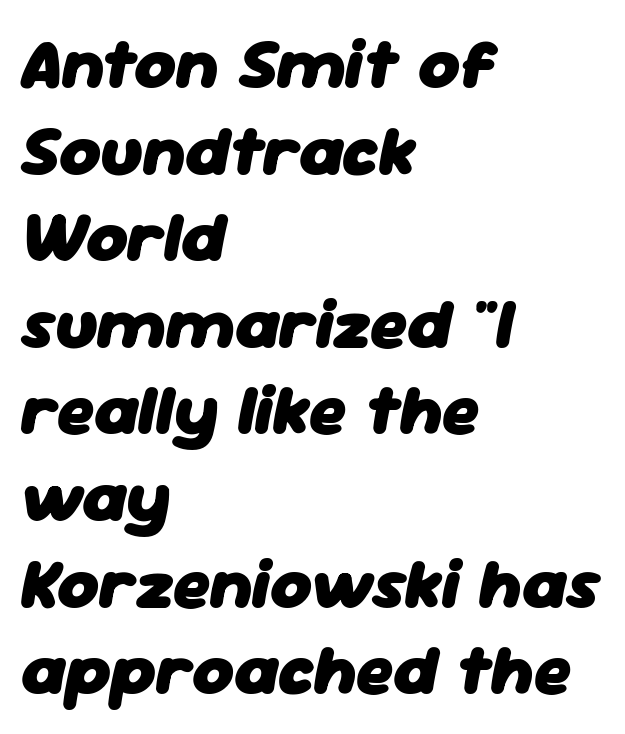
The image shows 71 px heavy type, italic (leaning right); set left-aligned, line spacing 1.22x, normal letter spacing, not underlined; low stroke contrast and a medium x-height.
